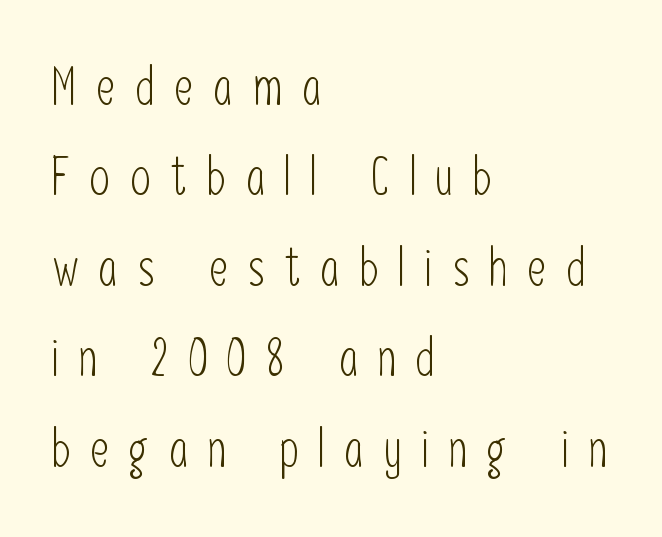
The font family rendered here belongs to the sans-serif group. The letters stand upright; this is a roman face. Nothing heavy about these letters — not bold at all. The zone under the glyphs is completely vacant. The face used here is proportionally spaced, like ordinary book or web type.
